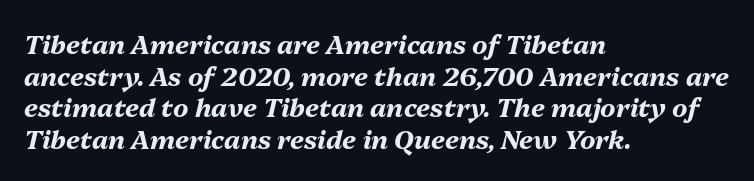
All the whitespace from short lines collects on the right. If you drew a line through each stem, it would be angled. Strokes here are thick enough to call this a true bold. Characters follow at the spacing the type designer built in.
